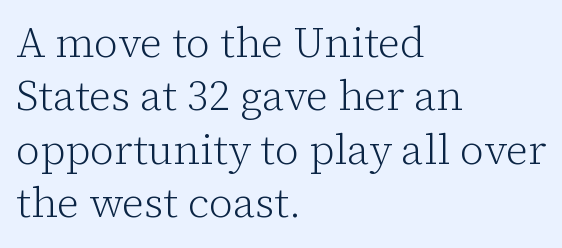
{"serif": "yes", "italic": "no", "bold": "no", "weight": "light", "width": "normal", "stroke_contrast": "low", "x_height": "medium", "monospaced": "no", "underline": "no", "align": "left", "line_spacing": "normal", "line_spacing_ratio": 1.27, "letter_spacing": "normal", "letter_spacing_em": 0.0, "glyph_px": 42}
